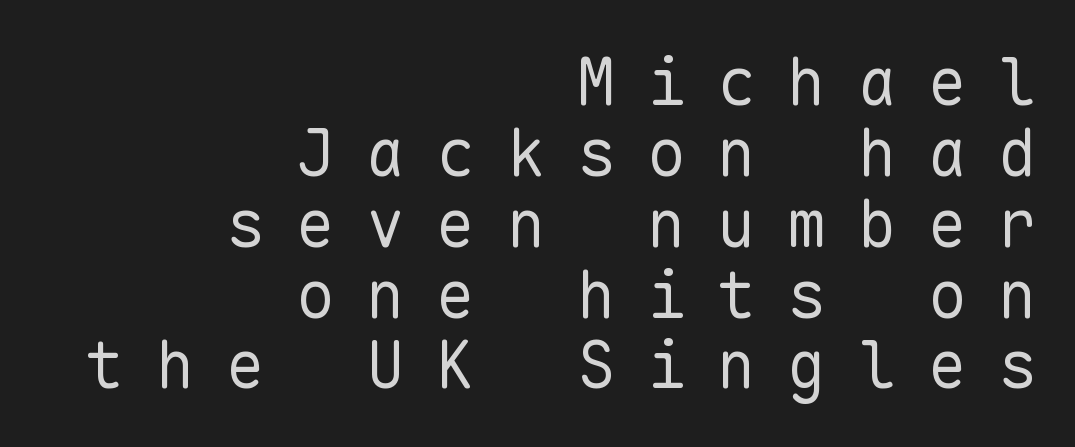
Quick note: interline space is minimal. Underline: absent. Do the characters align in a grid? Yes, the font is monospaced. Horizontal alignment here is rightward, an uncommon choice for prose. This sample uses expanded letter spacing, leaving extra air between glyphs.
